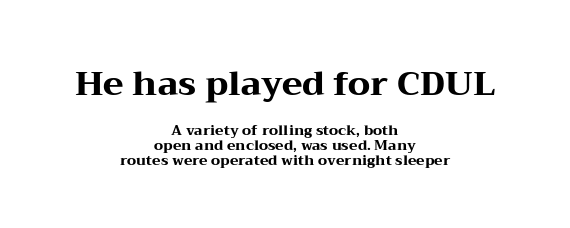
The image shows 34 px heavy, wide serif type, upright; set centered, tight line spacing (1.08x), normal letter spacing, not underlined; the first (top) block is 2.43x larger; medium stroke contrast and a medium x-height.
